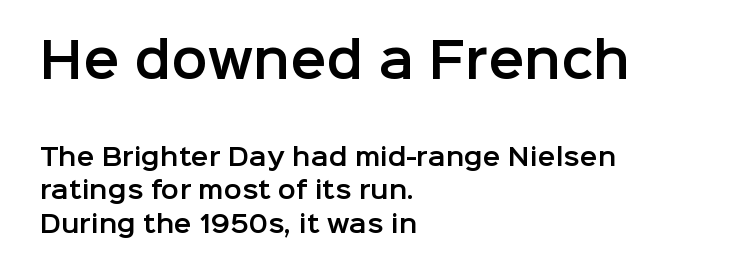
This sample keeps an unexceptional amount of space between lines. This rendering uses left alignment, leaving the right contour irregular. Scale decreases going downward across the two blocks. Underlining? Definitely not there. The passage shown has conventional tracking throughout. A sans-serif font was chosen for this passage.
